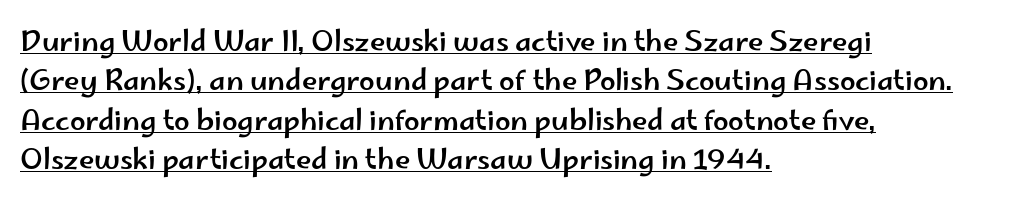
{"serif": "no", "italic": "no", "width": "wide", "stroke_contrast": "low", "x_height": "small", "monospaced": "no", "underline": "yes", "align": "left", "line_spacing": "normal", "line_spacing_ratio": 1.41, "letter_spacing": "normal", "letter_spacing_em": 0.0, "glyph_px": 28}
